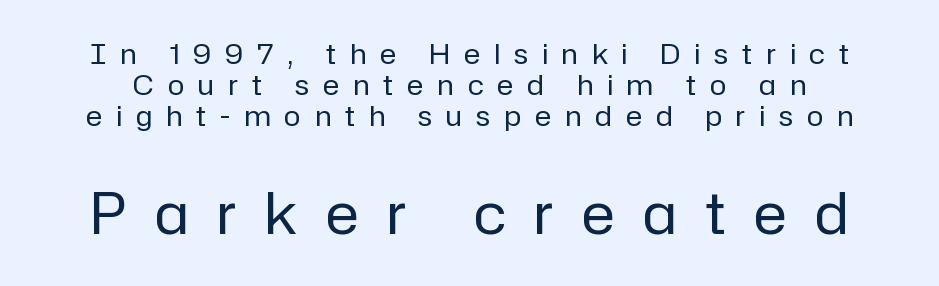
Type style note: lacks serifs. Underlining? Definitely not there. Stroke mass is kept to a normal reading level or below. Caption: upper text group reduced, lower text group enlarged. Caption: expanded tracking, letters set apart.
